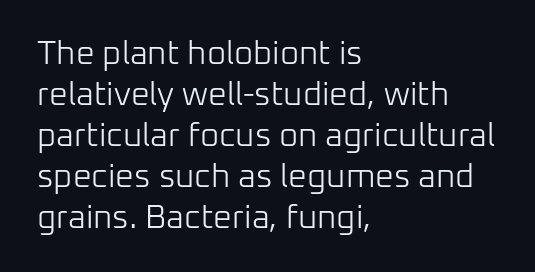
Visually the block forms a straight wall on the left and a jagged coastline on the right. Varying glyph widths throughout — classic text-font behaviour. If you drew a line through each stem, it would be perfectly vertical. These lines keep a tight, regular rhythm from letter to letter.
